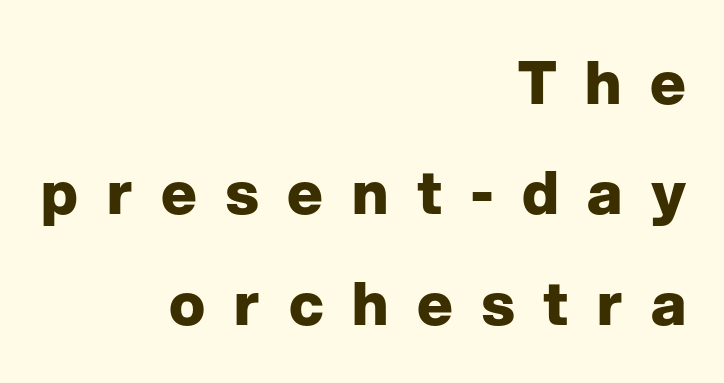
{"serif": "no", "italic": "no", "bold": "yes", "weight": "heavy", "width": "normal", "stroke_contrast": "low", "x_height": "medium", "monospaced": "no", "underline": "no", "align": "right", "line_spacing_ratio": 1.84, "letter_spacing": "wide", "letter_spacing_em": 0.48, "glyph_px": 60}
